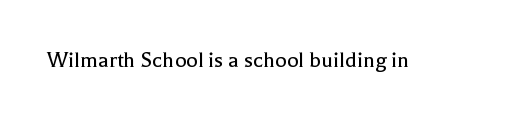
Q: Is the text bold? A: No.
Q: Is the text italic (slanted)? A: No, it is upright.
Q: Is the text underlined? A: No.
Q: Is the spacing between letters normal or unusually wide? A: Normal.
